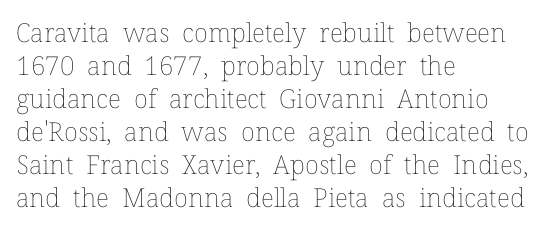
Q: Is the text bold? A: No.
Q: Is the text italic (slanted)? A: No, it is upright.
Q: Is the text underlined? A: No.
Q: How is the paragraph aligned? A: Left-aligned.
Q: Is the spacing between letters normal or unusually wide? A: Normal.
Q: Is the spacing between lines tight, normal or loose? A: Normal.
